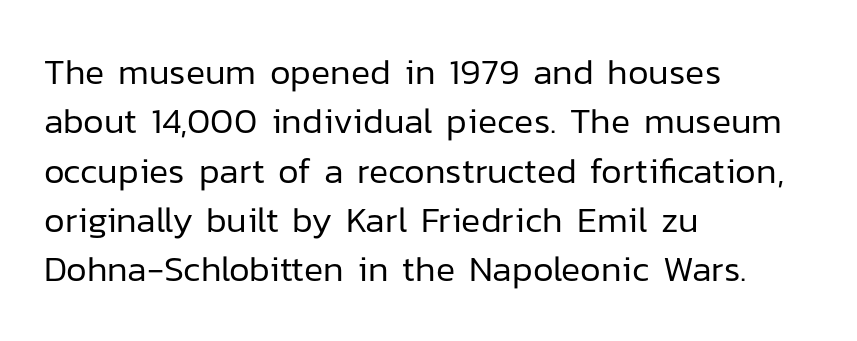
{"serif": "no", "italic": "no", "bold": "no", "weight": "regular", "width": "normal", "stroke_contrast": "low", "x_height": "medium", "monospaced": "no", "underline": "no", "align": "left", "line_spacing": "normal", "line_spacing_ratio": 1.37, "letter_spacing": "normal", "letter_spacing_em": 0.0, "glyph_px": 36}
